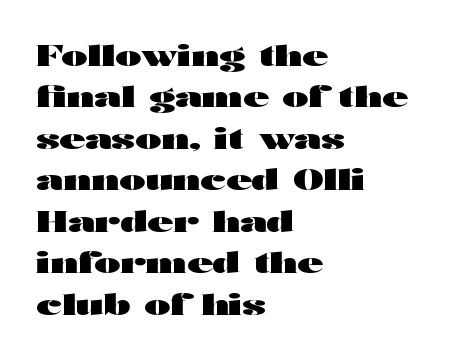
{"italic": "no", "bold": "yes", "weight": "heavy", "width": "wide", "stroke_contrast": "high", "x_height": "medium", "monospaced": "no", "underline": "no", "align": "left", "line_spacing": "normal", "line_spacing_ratio": 1.48, "letter_spacing": "normal", "letter_spacing_em": 0.0, "glyph_px": 28}
